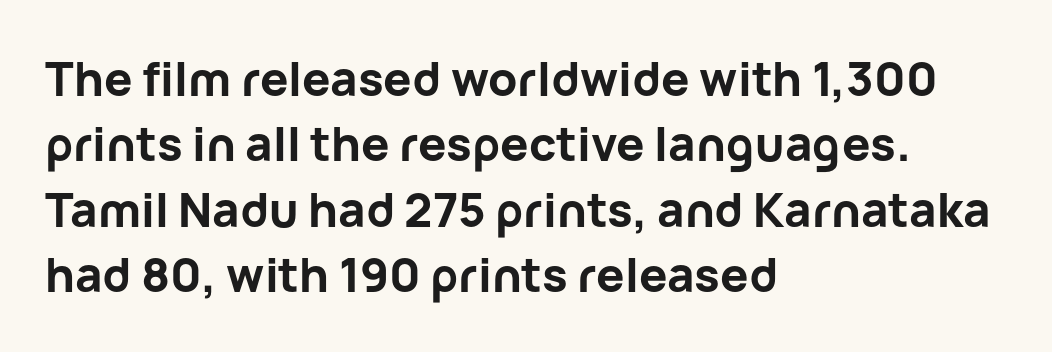
{"serif": "no", "italic": "no", "bold": "yes", "weight": "bold", "width": "normal", "stroke_contrast": "low", "x_height": "medium", "monospaced": "no", "underline": "no", "align": "left", "line_spacing": "normal", "line_spacing_ratio": 1.39, "letter_spacing": "normal", "letter_spacing_em": 0.0, "glyph_px": 47}
